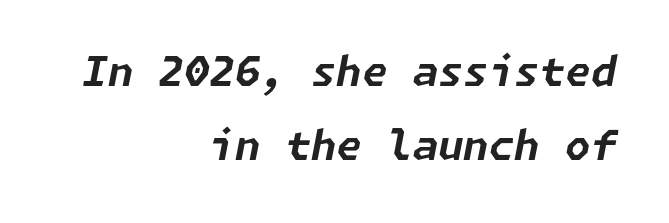
Q: Is the text bold? A: Yes.
Q: Is the text italic (slanted)? A: Yes, it leans right by about 11 degrees.
Q: Is the text underlined? A: No.
Q: How is the paragraph aligned? A: Right-aligned.
Q: Is the spacing between letters normal or unusually wide? A: Normal.
Q: Width (condensed, normal, or wide)? A: Normal.
Q: Stroke contrast? A: Low.
Q: x-height? A: Medium.
